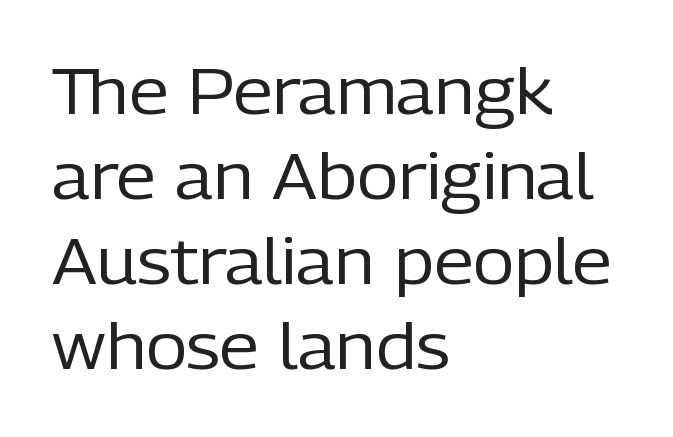
This sample keeps an unexceptional amount of space between lines. Posture: straight, roman, zero tilt. The letters carry no serifs — their stems end cleanly without finishing strokes. Note the varied advance widths — an 'i' is clearly narrower than an 'm'. Every row of glyphs begins at an identical x-position on the left.
